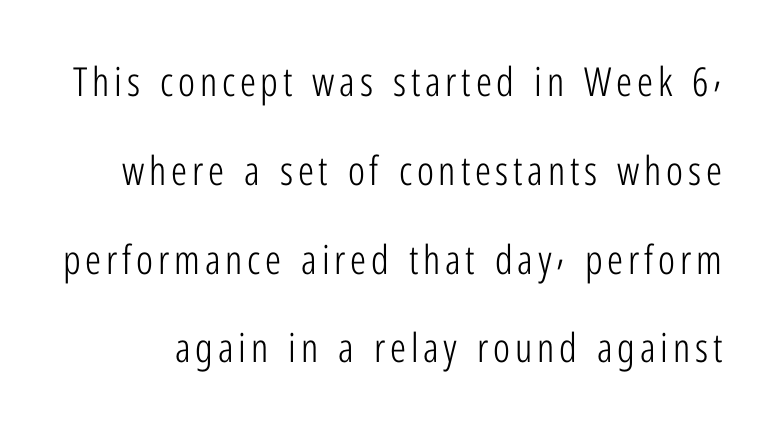
{"serif": "no", "italic": "no", "bold": "no", "weight": "light", "width": "condensed", "stroke_contrast": "low", "x_height": "medium", "monospaced": "no", "underline": "no", "line_spacing": "loose", "line_spacing_ratio": 2.22, "glyph_px": 40}
